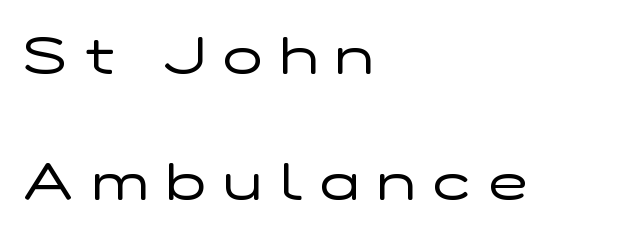
Q: Is the text bold? A: No.
Q: Is the text italic (slanted)? A: No, it is upright.
Q: Is the typeface a serif or a sans-serif typeface? A: Sans-serif.
Q: Is the text underlined? A: No.
Q: How is the paragraph aligned? A: Left-aligned.
Q: Is the spacing between letters normal or unusually wide? A: Unusually wide.
Q: Is the spacing between lines tight, normal or loose? A: Loose.
Q: Width (condensed, normal, or wide)? A: Wide.
Q: Stroke contrast? A: Low.
Q: x-height? A: Medium.
Q: Monospaced? A: No.
